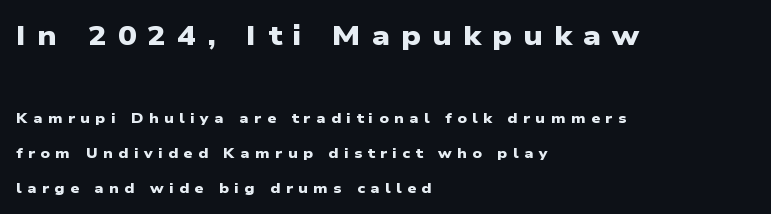
{"serif": "no", "bold": "yes", "weight": "heavy", "width": "wide", "stroke_contrast": "low", "x_height": "medium", "monospaced": "no", "underline": "no", "align": "left", "line_spacing": "loose", "line_spacing_ratio": 2.49, "letter_spacing": "wide", "letter_spacing_em": 0.39, "larger_block": "first", "size_ratio": 2.0, "glyph_px": 28}
